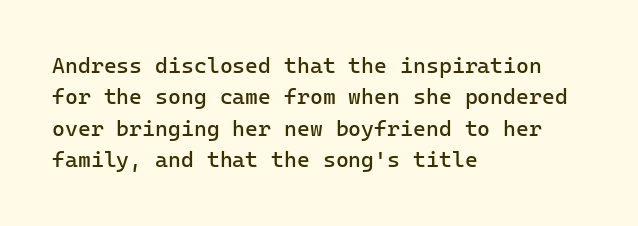
The image shows 22 px text type, upright; set left-aligned, normal line spacing (1.43x), normal letter spacing, not underlined.
